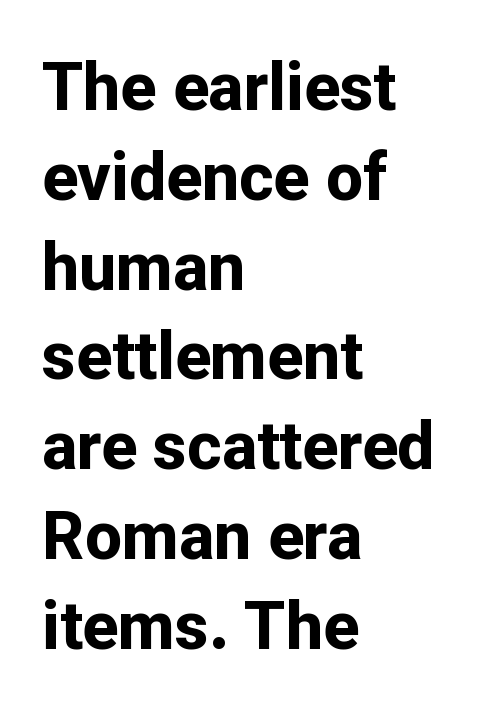
If you drew a line through each stem, it would be perfectly vertical. Looks like regular typesetting: each glyph gets only the width it needs. Vertical spacing — default. There is no visible air inserted between adjacent glyphs.
